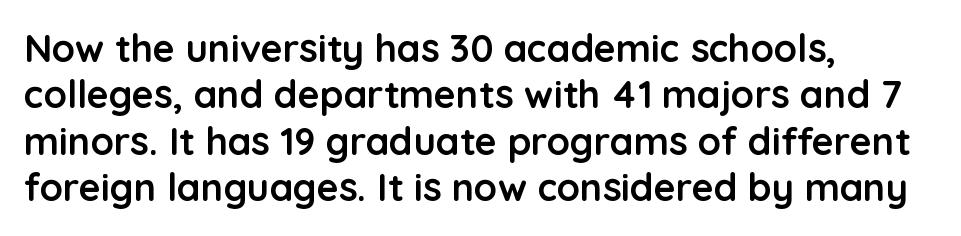
The image shows 38 px semibold sans-serif type, upright; set left-aligned, line spacing 1.22x, normal letter spacing, not underlined; low stroke contrast and a medium x-height.
